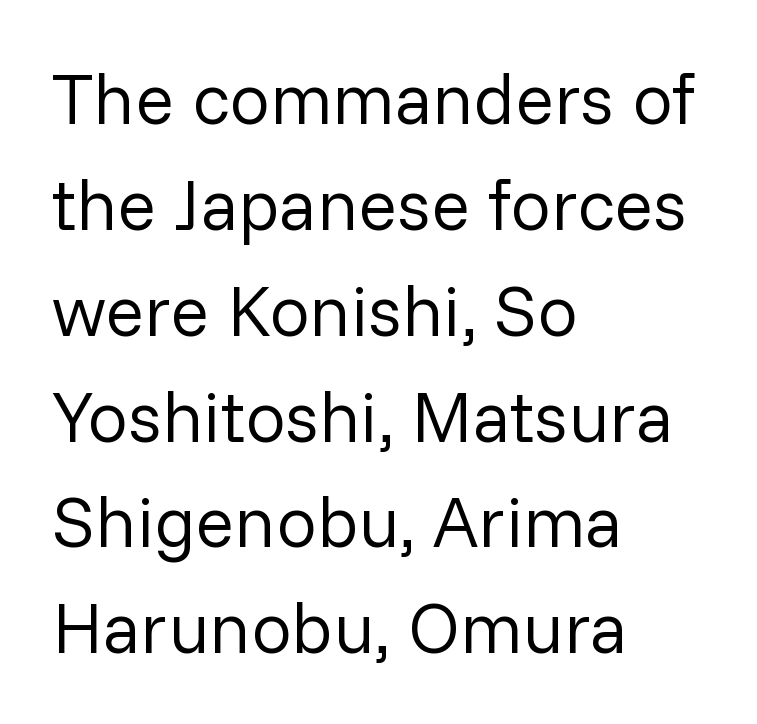
Type without underlining. Character widths vary here, with narrow letters taking less room than wide ones. Reading down the column, the eye jumps a familiar distance to each next line. Nope, no serifs anywhere on these letters. Default kerning and tracking; the words read as compact shapes. It's the straight-up-and-down kind of type.
